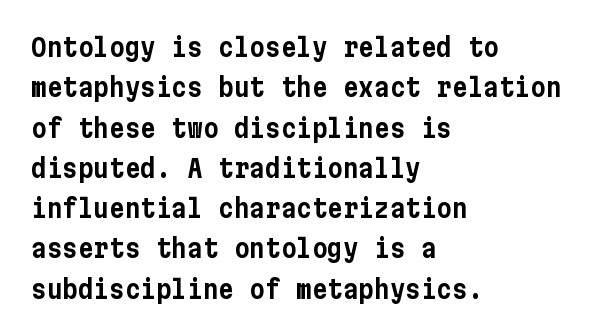
The image shows 26 px text type, upright; set left-aligned, normal line spacing (1.55x), normal letter spacing, not underlined.
